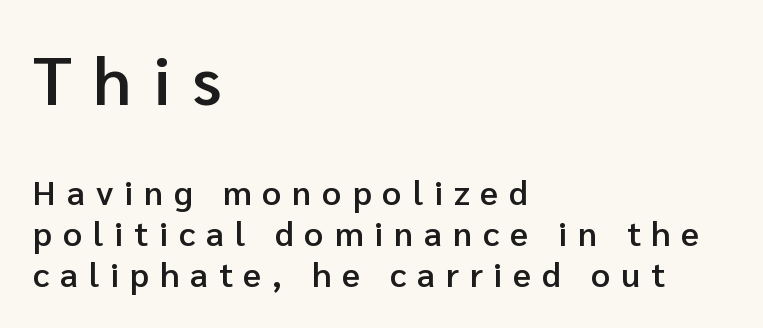
{"serif": "no", "italic": "no", "bold": "semi", "weight": "semibold", "width": "normal", "stroke_contrast": "low", "x_height": "medium", "monospaced": "no", "underline": "no", "align": "left", "line_spacing_ratio": 1.21, "letter_spacing": "wide", "letter_spacing_em": 0.32, "larger_block": "first", "size_ratio": 1.97, "glyph_px": 67}
